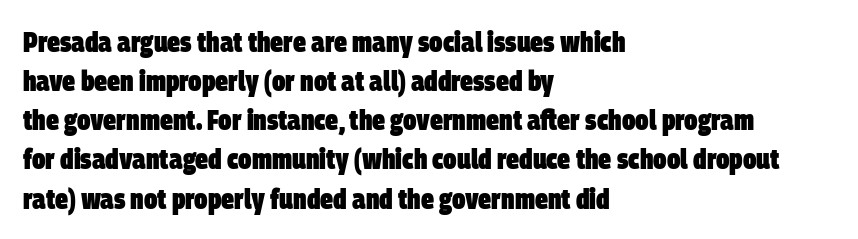
The rendering uses natural spacing where letterforms have individual widths. As a designer I'd log this as weight 700, bold. One-word summary of the alignment: left. The area under the type is left untouched. Words appear dense and cohesive because spacing is normal. I'd call this a sans setting — the letters go barefoot.
